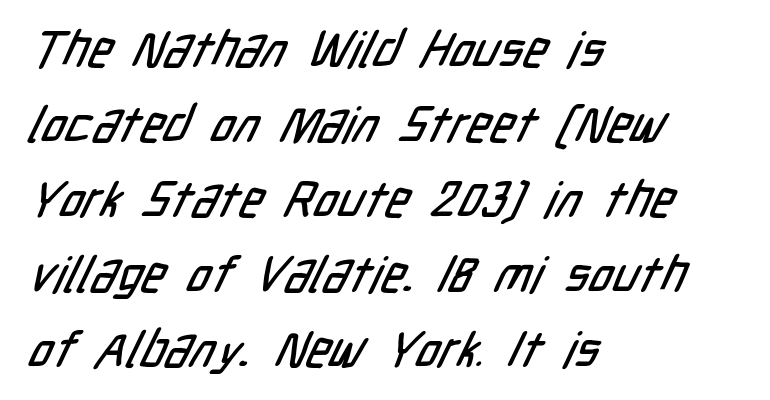
{"serif": "no", "width": "condensed", "stroke_contrast": "low", "x_height": "medium", "monospaced": "no", "underline": "no", "align": "left", "line_spacing": "normal", "line_spacing_ratio": 1.5, "letter_spacing": "normal", "letter_spacing_em": 0.0, "glyph_px": 50}
